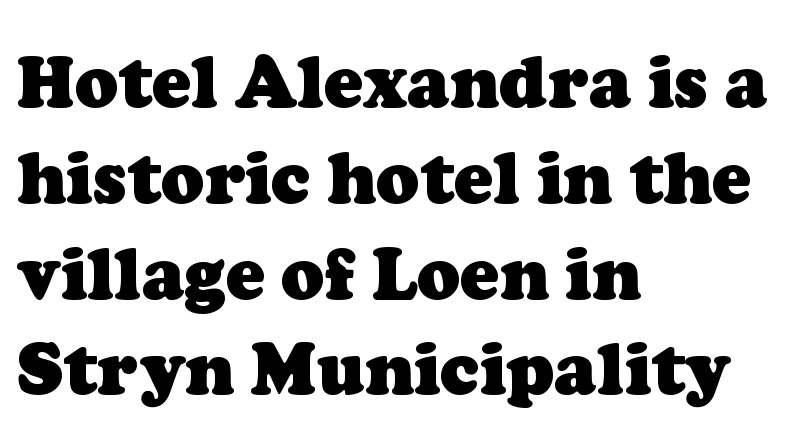
The image shows 72 px heavy serif type; set left-aligned, normal line spacing (1.33x), normal letter spacing, not underlined; low stroke contrast and a medium x-height.
